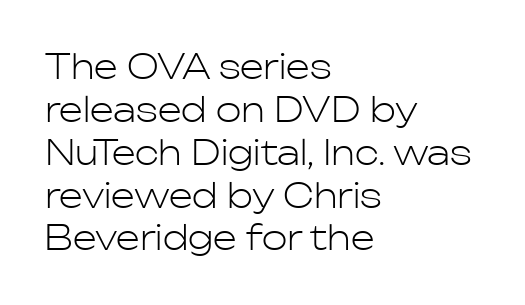
The image shows 34 px light sans-serif type, upright; set left-aligned, normal line spacing (1.26x), normal letter spacing, not underlined; low stroke contrast and a medium x-height.
